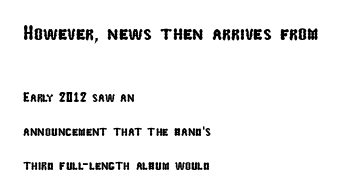
The image shows 21 px text type; set left-aligned, loose line spacing (2.41x), normal letter spacing, not underlined; the first (top) block is 1.5x larger.
